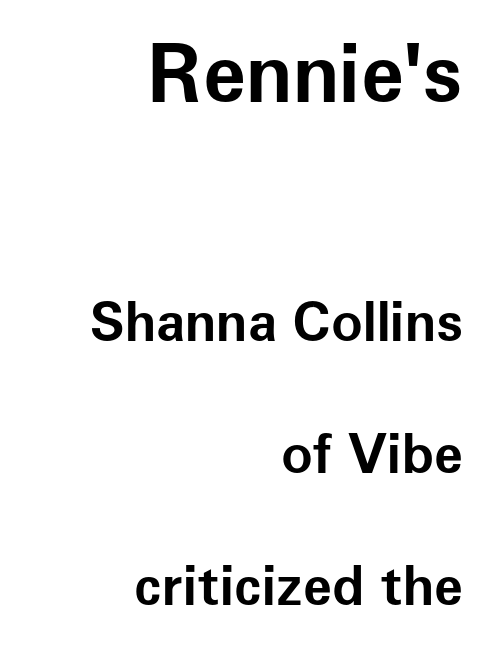
The first block has been scaled up relative to the second. This sample has the flowing, uneven cadence of proportional lettering. The letters sit at their default tracking, neither squeezed nor spread. Is the type bold? Yes — the strokes are clearly thick and heavy.
